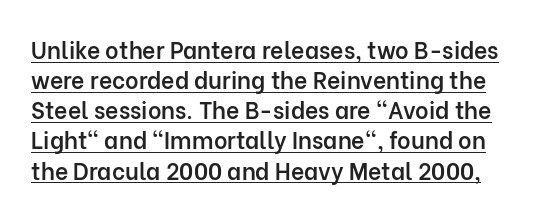
{"italic": "no", "bold": "semi", "underline": "yes", "line_spacing": "normal", "line_spacing_ratio": 1.31, "letter_spacing": "normal", "letter_spacing_em": 0.0, "glyph_px": 23}
